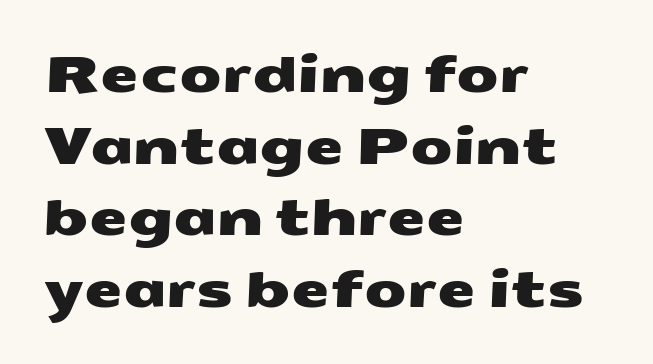
Q: Is the typeface a serif or a sans-serif typeface? A: Sans-serif.
Q: Is the text underlined? A: No.
Q: How is the paragraph aligned? A: Left-aligned.
Q: Is the spacing between letters normal or unusually wide? A: Normal.
Q: Is the spacing between lines tight, normal or loose? A: Normal.
Q: Width (condensed, normal, or wide)? A: Wide.
Q: Stroke contrast? A: Medium.
Q: x-height? A: Medium.
Q: Monospaced? A: No.
